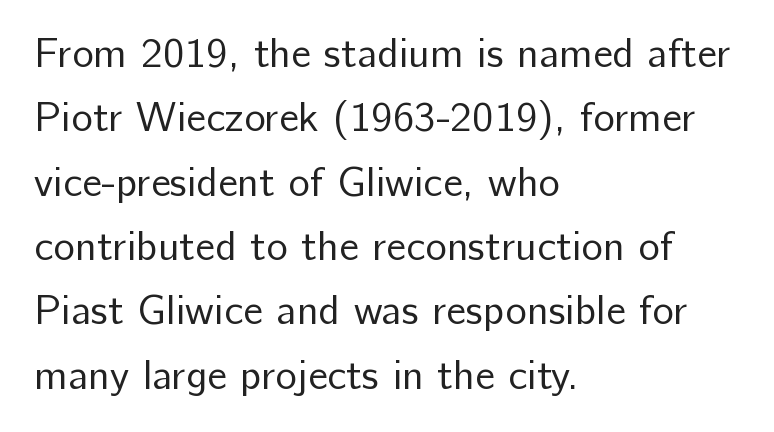
Q: Is the text bold? A: No.
Q: Is the text italic (slanted)? A: No, it is upright.
Q: Is the typeface a serif or a sans-serif typeface? A: Sans-serif.
Q: Is the text underlined? A: No.
Q: How is the paragraph aligned? A: Left-aligned.
Q: Is the spacing between letters normal or unusually wide? A: Normal.
Q: Is the spacing between lines tight, normal or loose? A: Normal.
Q: Width (condensed, normal, or wide)? A: Normal.
Q: Stroke contrast? A: Low.
Q: x-height? A: Medium.
Q: Monospaced? A: No.
